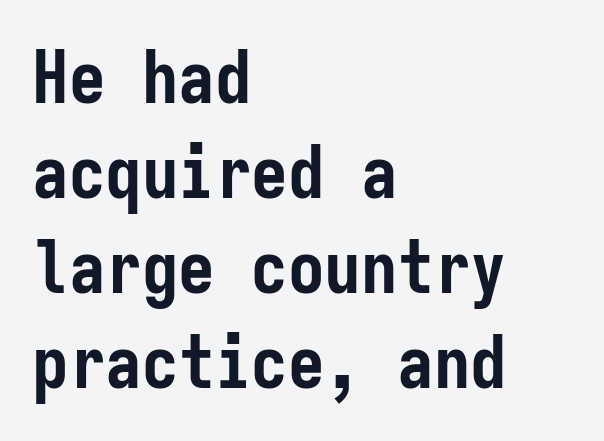
{"serif": "no", "italic": "no", "bold": "yes", "weight": "semibold", "width": "condensed", "stroke_contrast": "low", "x_height": "medium", "monospaced": "yes", "underline": "no", "align": "left", "line_spacing": "normal", "line_spacing_ratio": 1.3, "letter_spacing": "normal", "letter_spacing_em": 0.0, "glyph_px": 73}
